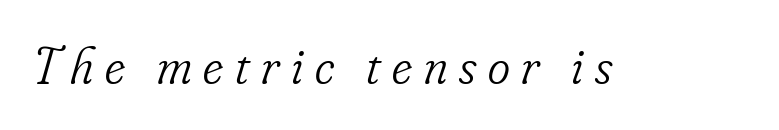
{"serif": "yes", "italic": "yes", "lean": "right", "slant_degrees": 16, "bold": "no", "weight": "light", "width": "condensed", "stroke_contrast": "low", "x_height": "small", "monospaced": "no", "underline": "no", "letter_spacing": "wide", "letter_spacing_em": 0.22, "glyph_px": 53}
